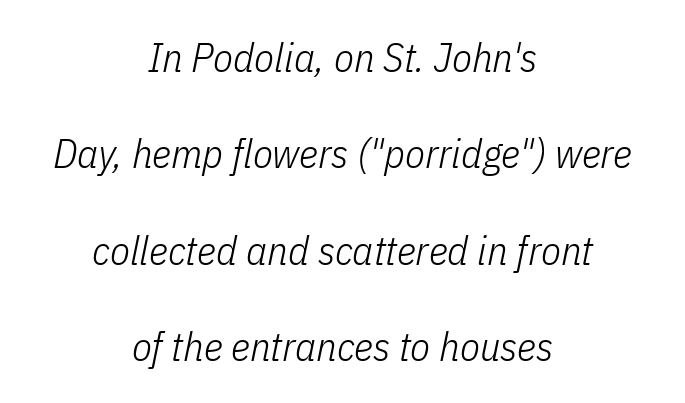
Q: Is the text bold? A: No.
Q: Is the text italic (slanted)? A: Yes, it leans right by about 11 degrees.
Q: Is the text underlined? A: No.
Q: How is the paragraph aligned? A: Centered.
Q: Is the spacing between letters normal or unusually wide? A: Normal.
Q: Is the spacing between lines tight, normal or loose? A: Loose.
Q: Width (condensed, normal, or wide)? A: Condensed.
Q: Stroke contrast? A: Low.
Q: x-height? A: Medium.
Q: Monospaced? A: No.
